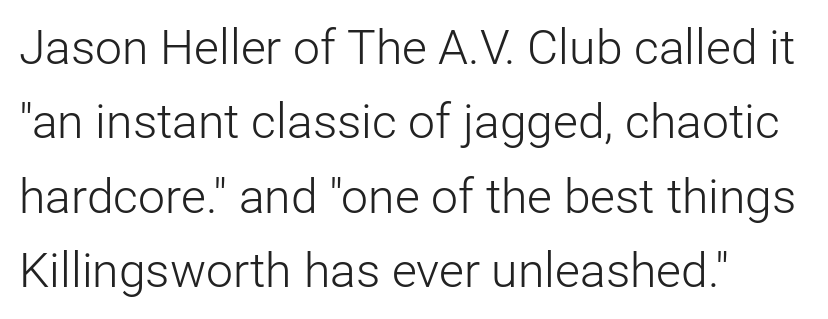
The image shows 48 px light sans-serif type, upright; set left-aligned, normal line spacing (1.55x), normal letter spacing, not underlined; low stroke contrast and a medium x-height.
